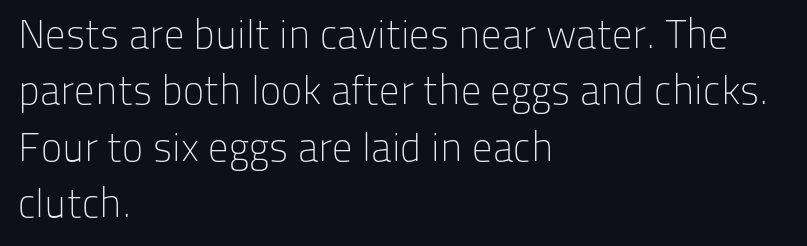
{"serif": "no", "italic": "no", "bold": "no", "weight": "light", "width": "normal", "stroke_contrast": "low", "x_height": "medium", "monospaced": "no", "underline": "no", "align": "left", "line_spacing": "normal", "line_spacing_ratio": 1.41, "letter_spacing": "normal", "letter_spacing_em": 0.0, "glyph_px": 40}
